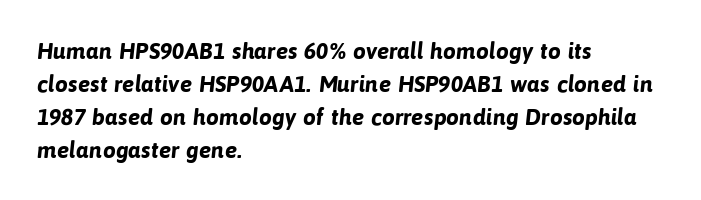
The image shows 23 px bold type; set left-aligned, normal line spacing (1.43x), normal letter spacing, not underlined.
